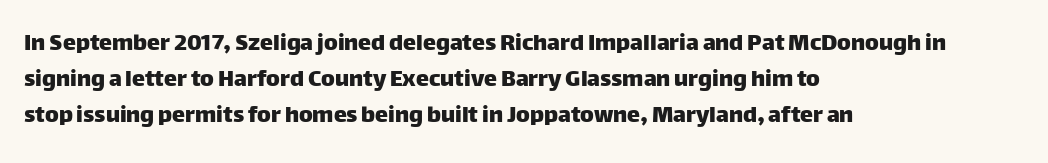
Q: Is the text italic (slanted)? A: No, it is upright.
Q: Is the text underlined? A: No.
Q: How is the paragraph aligned? A: Left-aligned.
Q: Is the spacing between letters normal or unusually wide? A: Normal.
Q: Is the spacing between lines tight, normal or loose? A: Normal.
